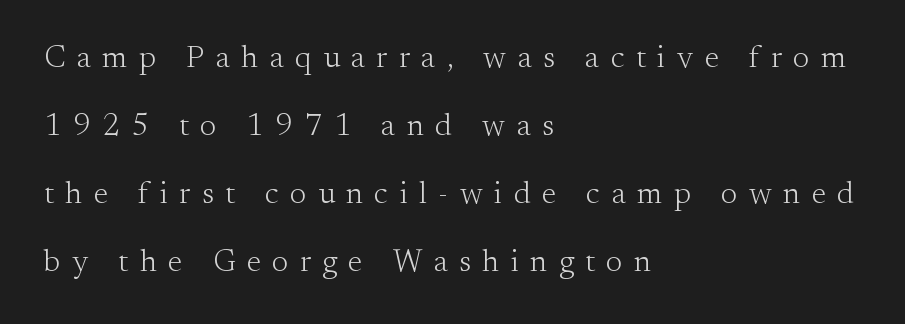
Character widths vary here, with narrow letters taking less room than wide ones. There is plenty of visible air inserted between adjacent glyphs. Compared with a typical body face, this is equally light or lighter still. Visually the block forms a straight wall on the left and a jagged coastline on the right.
